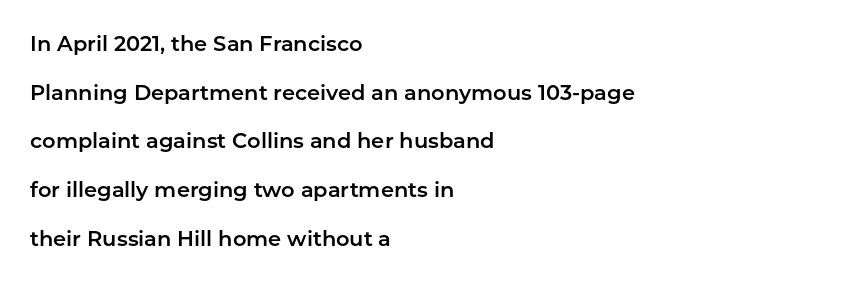
The horizontal fit of the characters is conventional and even. Whoever set this chose breathing room over compactness in the vertical rhythm. The gap between lines stays unmarked. Characters remain perfectly vertical along every line. Which margin do the lines hug? The left one — the right edge is uneven.
